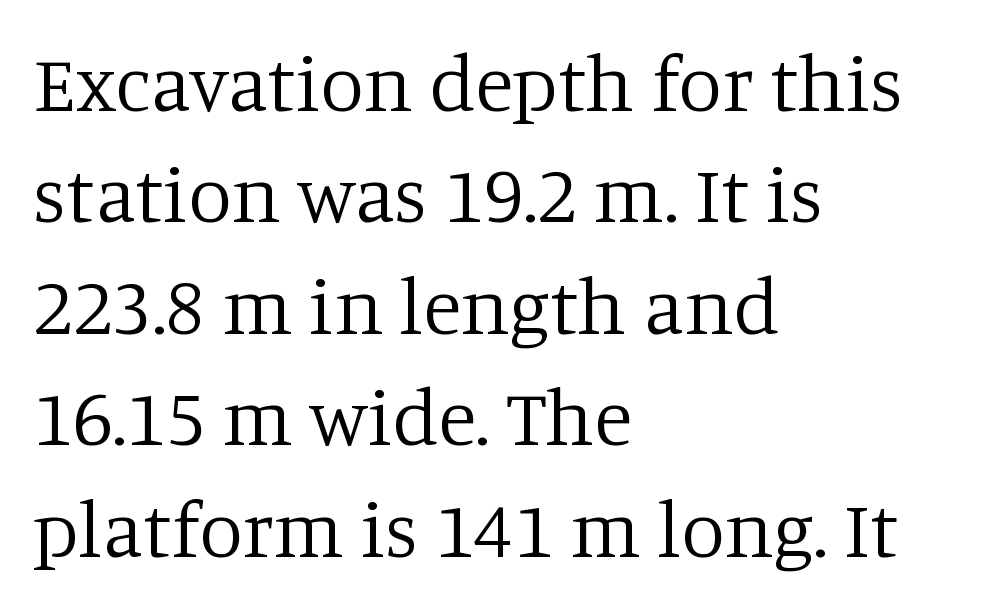
The letters stand straight up with perfectly vertical stems. Nothing heavy about these letters — not bold at all. In CSS terms this would be text-align: left. Interline gaps are of average width in this sample. The space beneath each line is pristine and unruled.
